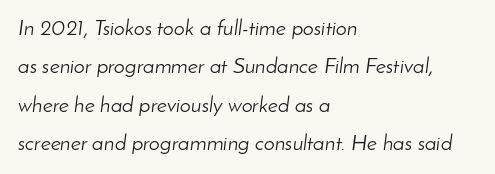
Q: Is the text bold? A: No.
Q: Is the text italic (slanted)? A: Yes, it leans right by about 8 degrees.
Q: Is the text underlined? A: No.
Q: How is the paragraph aligned? A: Left-aligned.
Q: Is the spacing between letters normal or unusually wide? A: Normal.
